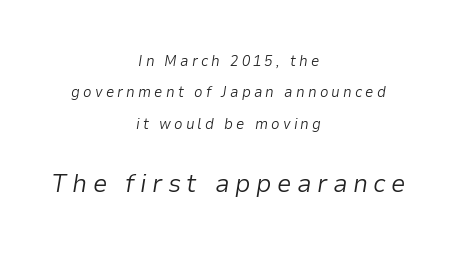
The letters are spread apart with noticeably loose tracking. A quiet, ordinary-to-light weight characterises the typeface. A typesetter would call this leading open, well beyond the default. The area under the type is left untouched. This rendering uses center alignment, leaving both contours irregular but symmetric.
